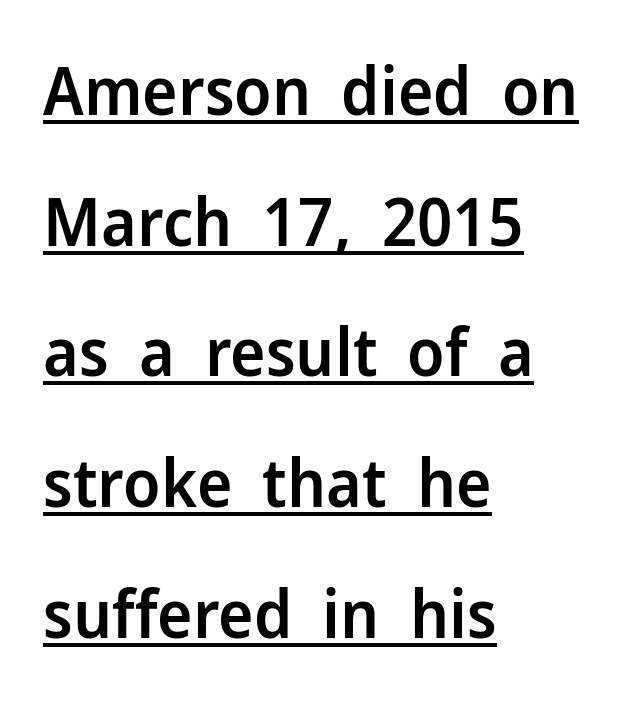
{"serif": "no", "italic": "no", "bold": "semi", "weight": "semibold", "width": "normal", "stroke_contrast": "low", "x_height": "medium", "monospaced": "no", "underline": "yes", "align": "left", "line_spacing": "loose", "line_spacing_ratio": 1.95, "letter_spacing": "normal", "letter_spacing_em": 0.0, "glyph_px": 67}
